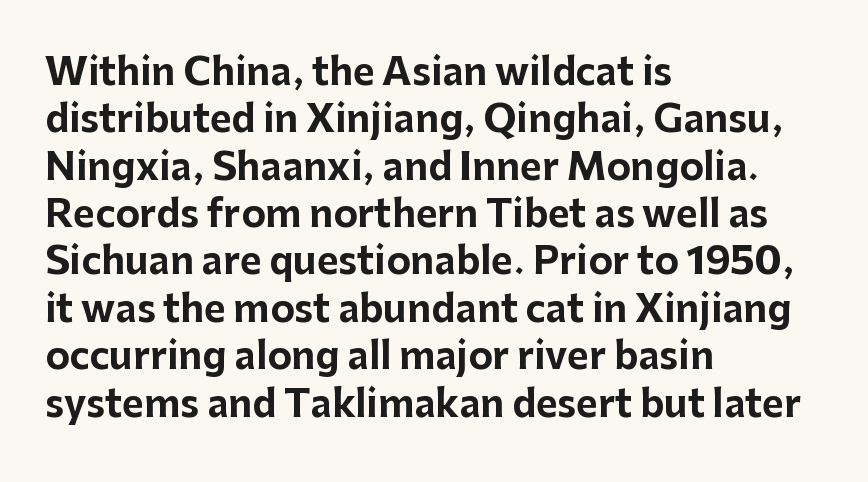
Q: Is the text bold? A: Yes.
Q: Is the text italic (slanted)? A: No, it is upright.
Q: Is the typeface a serif or a sans-serif typeface? A: Sans-serif.
Q: Is the text underlined? A: No.
Q: How is the paragraph aligned? A: Left-aligned.
Q: Is the spacing between letters normal or unusually wide? A: Normal.
Q: Is the spacing between lines tight, normal or loose? A: Normal.
Q: Width (condensed, normal, or wide)? A: Normal.
Q: Stroke contrast? A: Low.
Q: x-height? A: Medium.
Q: Monospaced? A: No.
